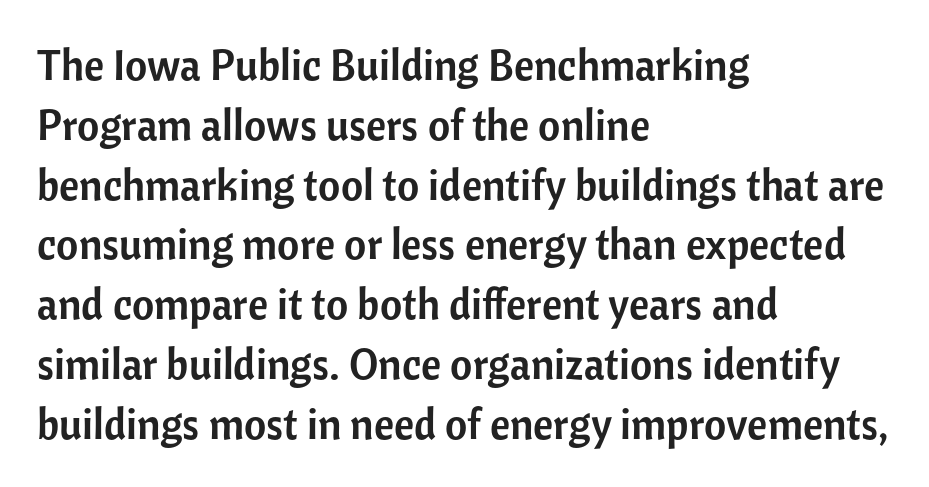
The image shows 43 px sans-serif type, upright; set left-aligned, normal line spacing (1.39x), normal letter spacing, not underlined; low stroke contrast and a medium x-height.
